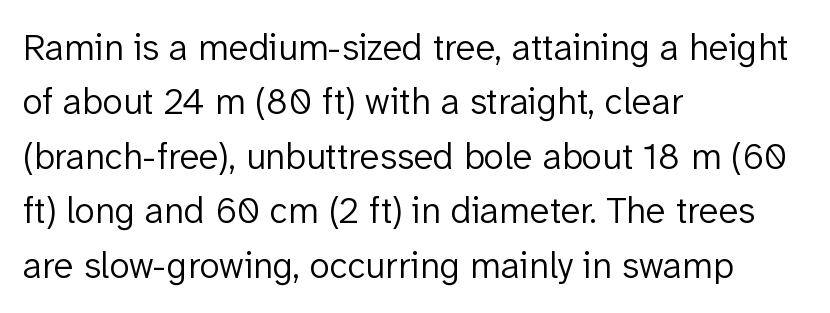
Varying glyph widths throughout — classic text-font behaviour. Look at the bottom of the vertical strokes: they stop flat, with no serifs. Honestly, the row spacing looks completely unremarkable. The passage shown is not bold in any degree.
